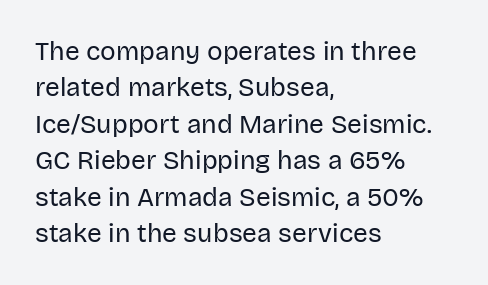
Short and long lines alike share a common starting point at left. The typeface has the unassuming heft of standard copy or less. Is the letter spacing exaggerated? No — it looks like the ordinary default. Has an underline been added? It has not. Posture: vertical.
